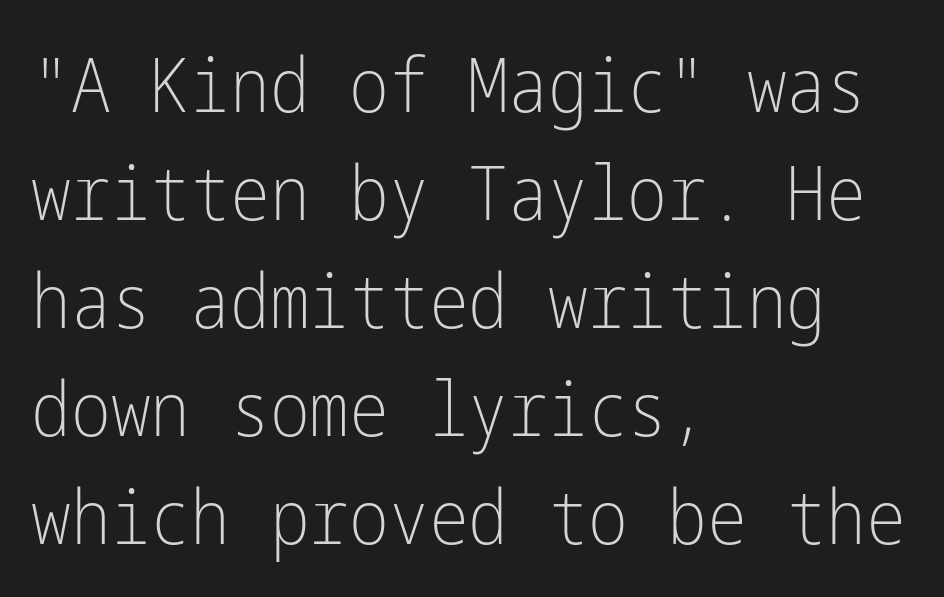
The glyphs are unaccompanied by any horizontal stroke below them. Evenly set lines give the paragraph a standard silhouette. Horizontally, the lines are justified to the leading edge only. The axis of the letterforms is exactly vertical.
